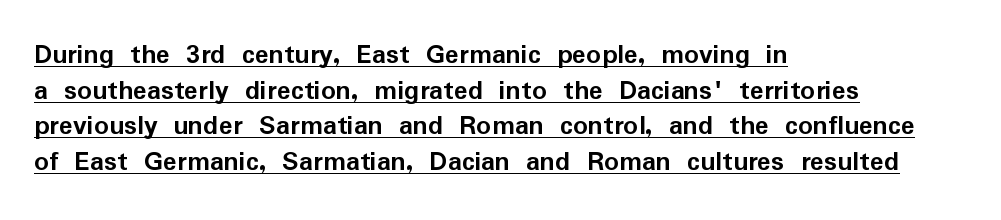
This sample is left-justified, so line endings fall wherever the words run out. Plenty of ink on the page — the face is bold. In terms of posture, this sample is upright. You can tell from the bare stems that sans-serif type was used.
